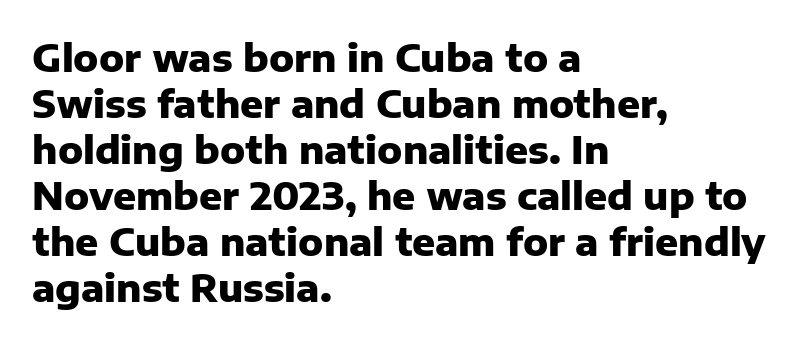
The image shows 38 px heavy sans-serif type, upright; set left-aligned, line spacing 1.21x, normal letter spacing, not underlined; low stroke contrast and a medium x-height.
